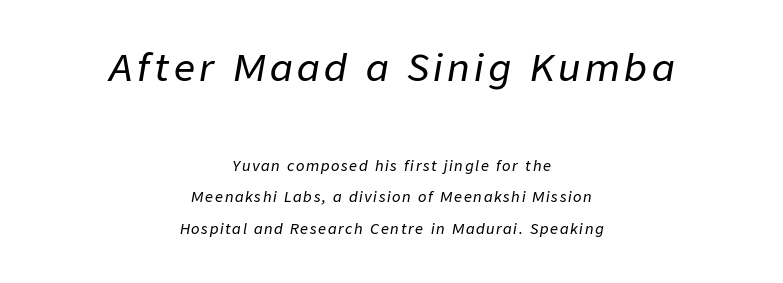
Q: Is the text italic (slanted)? A: Yes, it leans right by about 9 degrees.
Q: Is the text underlined? A: No.
Q: How is the paragraph aligned? A: Centered.
Q: Is the spacing between lines tight, normal or loose? A: Loose.
Q: Which block of text is set in a larger size, the first (top) or the second (bottom)? A: The first (top) one.
Q: Width (condensed, normal, or wide)? A: Normal.
Q: Stroke contrast? A: Low.
Q: x-height? A: Medium.
Q: Monospaced? A: No.
